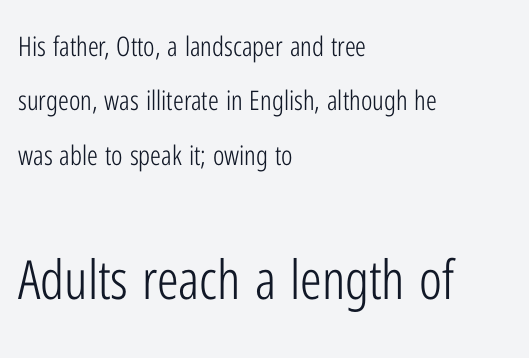
The designer went with a sans here, leaving each stem footless. Letters rest on an invisible, unmarked baseline. Whoever set this made the second block the dominant, larger element. The designer dialed line spacing up above the default. The letters stand upright; this is a roman face. Weight: regular or lighter.
